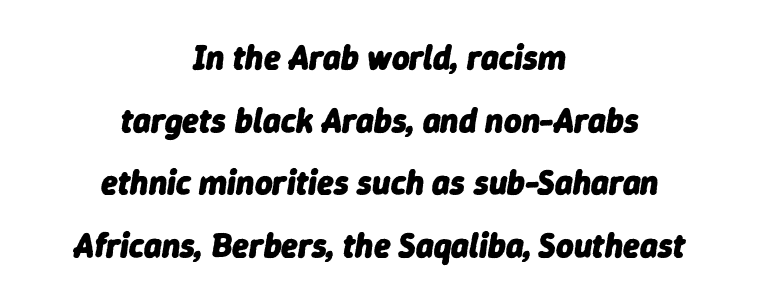
{"italic": "yes", "lean": "right", "slant_degrees": 9, "bold": "yes", "weight": "heavy", "width": "normal", "stroke_contrast": "low", "x_height": "medium", "monospaced": "no", "underline": "no", "align": "center", "line_spacing_ratio": 1.84, "letter_spacing": "normal", "letter_spacing_em": 0.0, "glyph_px": 34}
